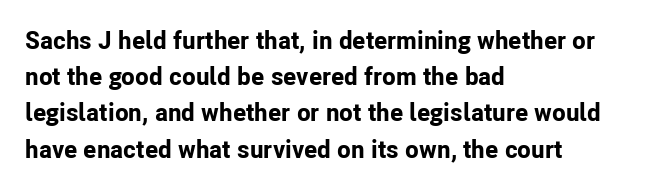
Typesetter's note: full bold, strokes at maximum text heaviness. Rendered with straight, roman letterforms. The line-height multiplier appears to be the usual default. Words appear dense and cohesive because spacing is normal. A student would call this left alignment; a typographer would say flush left, rag right. The baseline area is clear.
